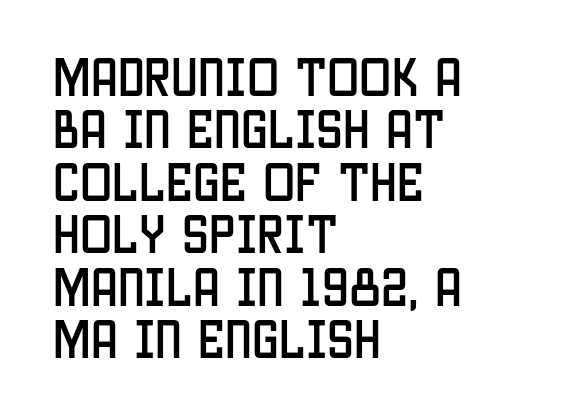
The image shows 43 px condensed sans-serif type, upright; set left-aligned, line spacing 1.22x, normal letter spacing, not underlined; low stroke contrast and a large x-height.
